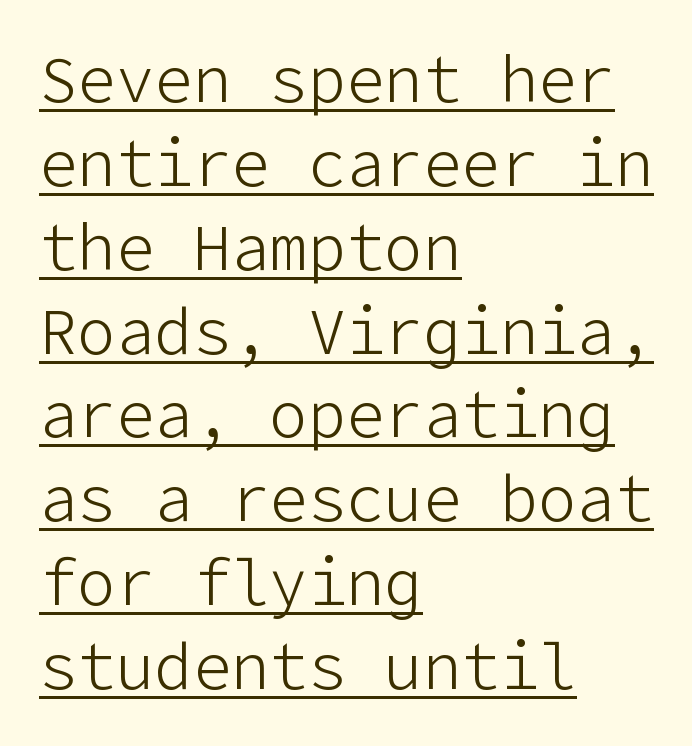
{"serif": "no", "italic": "no", "bold": "no", "weight": "light", "width": "normal", "stroke_contrast": "low", "x_height": "medium", "underline": "yes", "align": "left", "line_spacing": "normal", "line_spacing_ratio": 1.31, "letter_spacing": "normal", "letter_spacing_em": 0.0, "glyph_px": 64}
